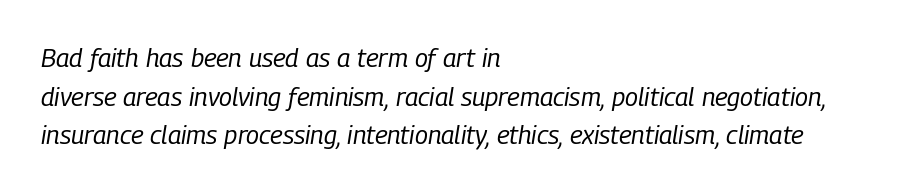
{"italic": "yes", "lean": "right", "slant_degrees": 9, "bold": "no", "underline": "no", "align": "left", "line_spacing": "normal", "line_spacing_ratio": 1.49, "letter_spacing": "normal", "letter_spacing_em": 0.0, "glyph_px": 26}
